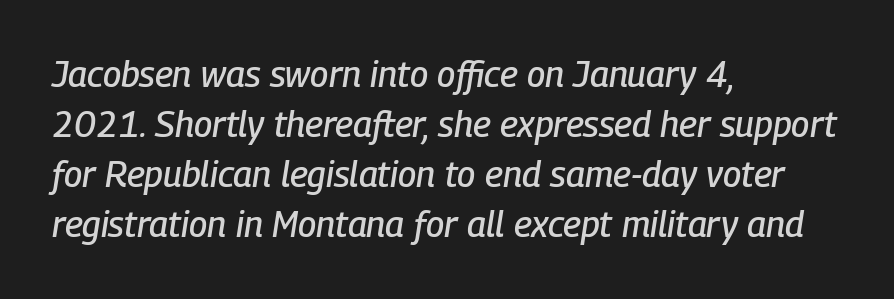
Q: Is the text italic (slanted)? A: Yes, it leans right by about 9 degrees.
Q: Is the text underlined? A: No.
Q: How is the paragraph aligned? A: Left-aligned.
Q: Is the spacing between letters normal or unusually wide? A: Normal.
Q: Is the spacing between lines tight, normal or loose? A: Normal.
Q: Width (condensed, normal, or wide)? A: Condensed.
Q: Stroke contrast? A: Low.
Q: x-height? A: Medium.
Q: Monospaced? A: No.
